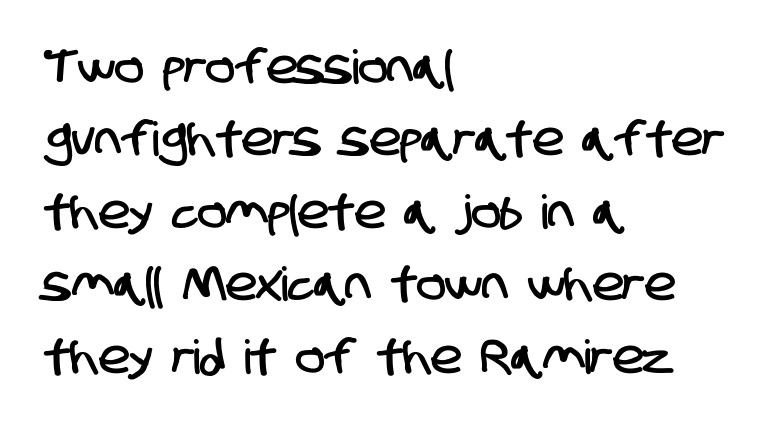
Q: Is the typeface a serif or a sans-serif typeface? A: Sans-serif.
Q: Is the text underlined? A: No.
Q: How is the paragraph aligned? A: Left-aligned.
Q: Is the spacing between letters normal or unusually wide? A: Normal.
Q: Is the spacing between lines tight, normal or loose? A: Normal.
Q: Width (condensed, normal, or wide)? A: Condensed.
Q: Stroke contrast? A: Low.
Q: x-height? A: Large.
Q: Monospaced? A: No.
